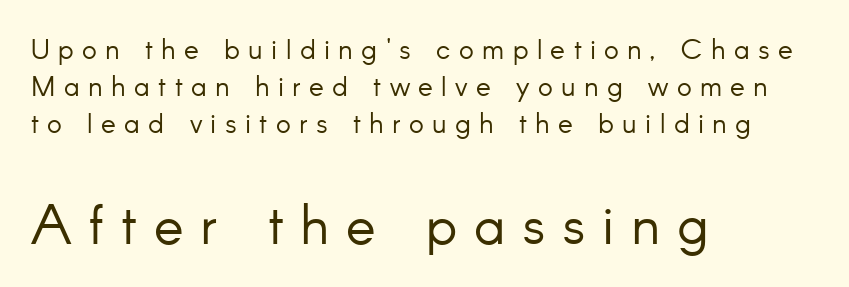
The image shows 56 px light sans-serif type, upright; set left-aligned, normal line spacing (1.33x), unusually wide letter spacing (+0.3 em), not underlined; the second (bottom) block is 2.0x larger; low stroke contrast and a small x-height.
